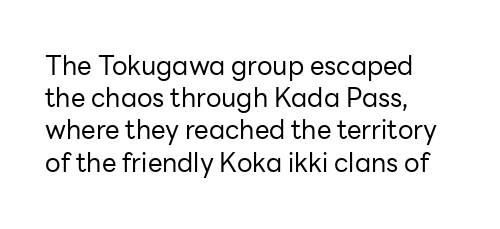
The image shows 26 px text type, upright; set left-aligned, line spacing 1.24x, normal letter spacing, not underlined.
